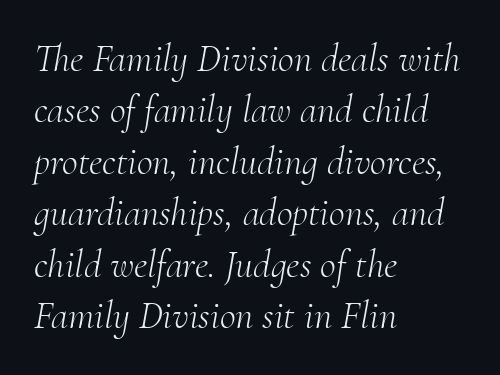
The image shows 39 px light serif type, italic (leaning right); set left-aligned, normal line spacing (1.32x), normal letter spacing, not underlined; medium stroke contrast and a small x-height.
